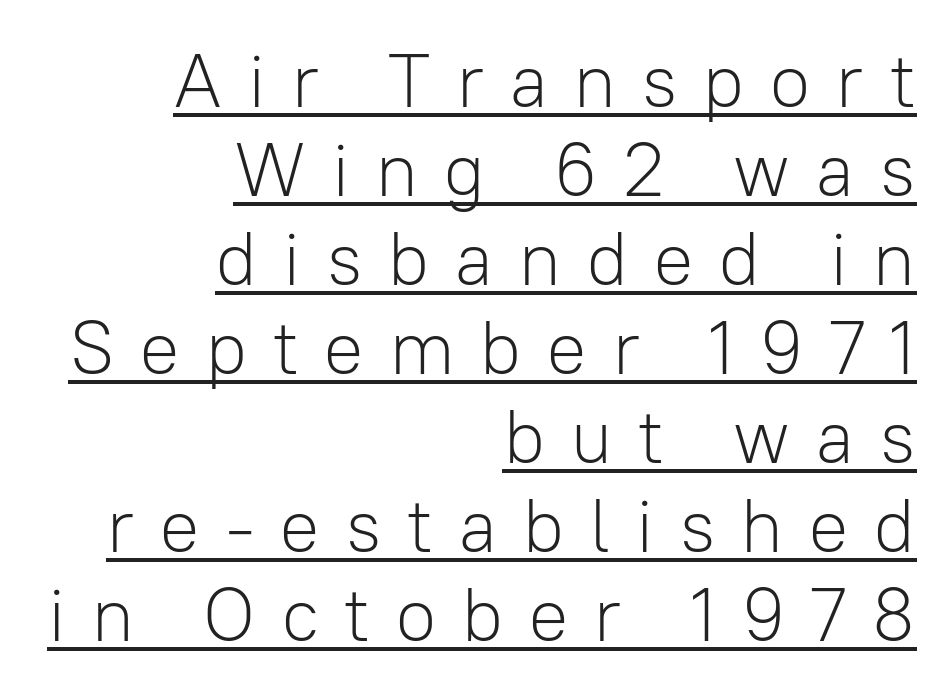
The image shows 76 px light sans-serif type, upright; set right-aligned, line spacing 1.17x, unusually wide letter spacing (+0.32 em), underlined; low stroke contrast and a medium x-height.
